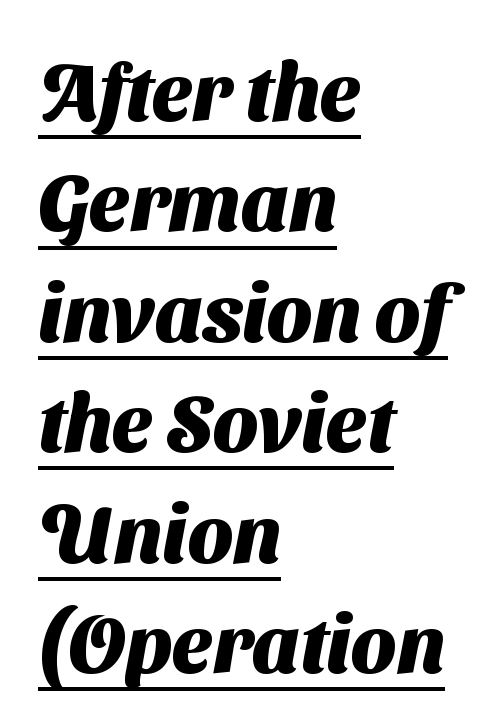
Q: Is the text bold? A: Yes.
Q: Is the typeface a serif or a sans-serif typeface? A: Sans-serif.
Q: Is the text underlined? A: Yes.
Q: How is the paragraph aligned? A: Left-aligned.
Q: Is the spacing between letters normal or unusually wide? A: Normal.
Q: Is the spacing between lines tight, normal or loose? A: Normal.
Q: Width (condensed, normal, or wide)? A: Normal.
Q: Stroke contrast? A: Medium.
Q: x-height? A: Medium.
Q: Monospaced? A: No.
